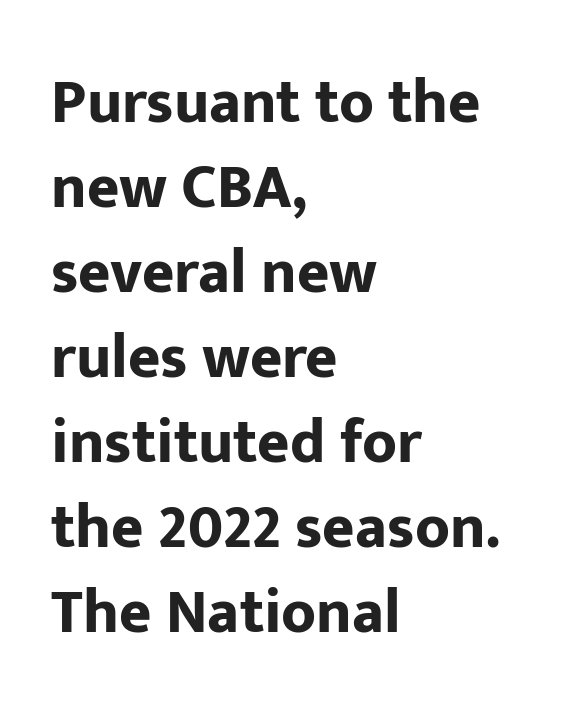
Every character sits straight up, as roman type does. The letters advance in unequal steps, a hallmark of proportional type. A sans-serif font was chosen for this passage. The face used here has the dense, thick strokes of a bold. Decoration check: the copy has no underline.
